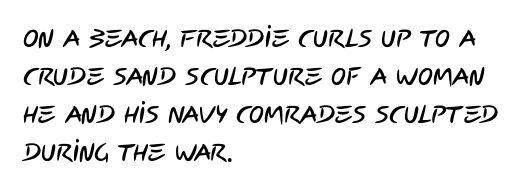
The image shows 25 px text type; set left-aligned, normal line spacing (1.52x), normal letter spacing, not underlined.
